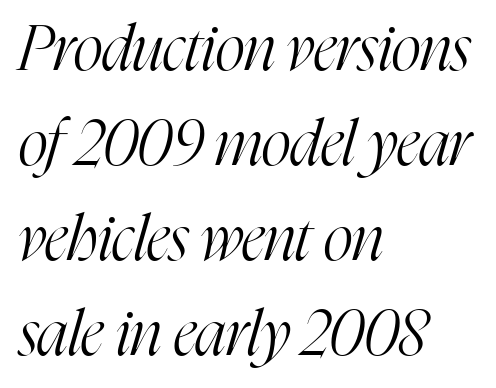
The image shows 63 px light, condensed serif type, italic (leaning right); set left-aligned, normal line spacing (1.51x), normal letter spacing, not underlined; high stroke contrast and a medium x-height.
